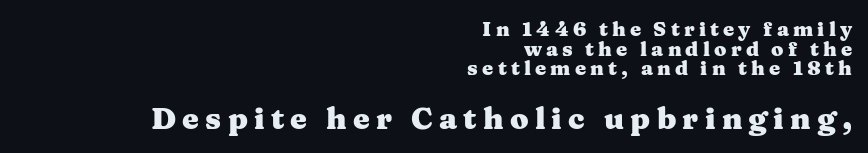
This layout puts the modest block above and the oversized block below. The space between consecutive lines is stingy. The lettering holds an erect, upright posture throughout. Here the designer chose a conventional face with non-uniform glyph widths. I'd describe the lettering as bold — thick and assertive.
